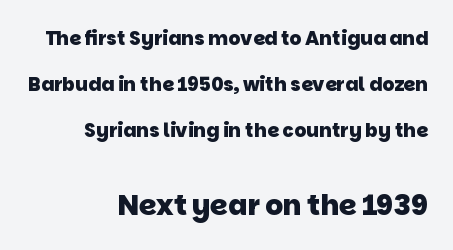
Each word holds together tightly as a unit, with standard inter-letter gaps. Look at the bottom of the vertical strokes: they stop flat, with no serifs. The lines are quadded right. The space directly below the letters is spotless.
